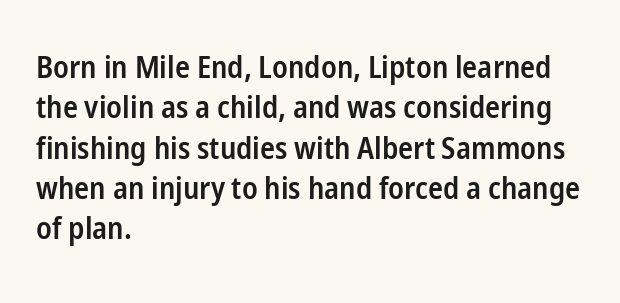
Regarding serifs, this sample does without them. Tall strokes in this sample are plumb rather than angled. Letter spacing: default. Horizontal alignment here is leftward, the default for most running prose.
